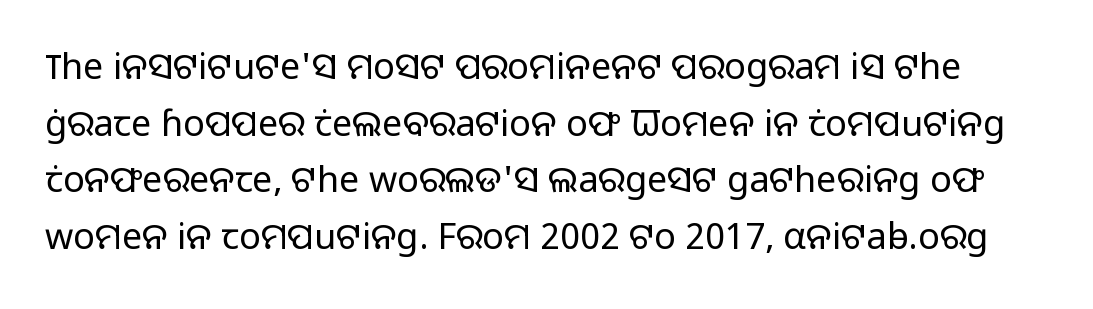
The image shows 36 px light sans-serif type, upright; set normal line spacing (1.57x), normal letter spacing, not underlined; low stroke contrast and a medium x-height.
